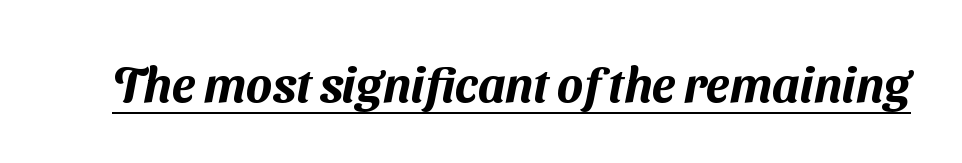
The image shows 49 px sans-serif type; set normal letter spacing, underlined; medium stroke contrast and a medium x-height.
